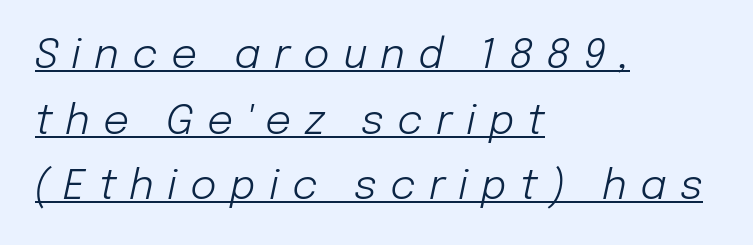
The paragraph shown leans on its left margin. Inter-character spacing is expanded well beyond the font's built-in metrics. Characters are canted at an angle relative to the baseline's perpendicular. Compared with undecorated copy, this sample adds a rule below the words.
